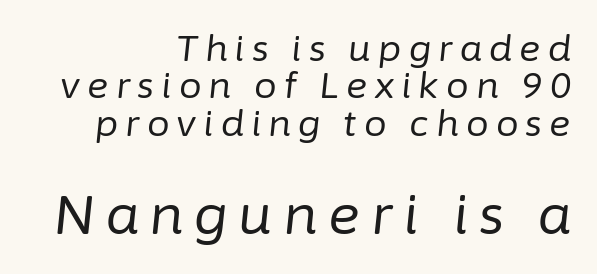
{"italic": "yes", "lean": "right", "slant_degrees": 6, "bold": "no", "weight": "regular", "width": "normal", "stroke_contrast": "low", "x_height": "medium", "monospaced": "no", "underline": "no", "align": "right", "line_spacing": "tight", "line_spacing_ratio": 1.04, "letter_spacing": "wide", "letter_spacing_em": 0.2, "larger_block": "second", "size_ratio": 1.5, "glyph_px": 54}
